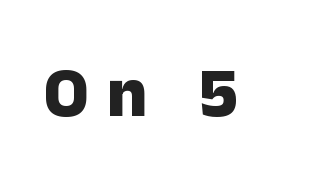
Q: Is the text bold? A: Yes.
Q: Is the text italic (slanted)? A: No, it is upright.
Q: Is the typeface a serif or a sans-serif typeface? A: Sans-serif.
Q: Is the text underlined? A: No.
Q: Is the spacing between letters normal or unusually wide? A: Unusually wide.
Q: Width (condensed, normal, or wide)? A: Normal.
Q: Stroke contrast? A: Low.
Q: x-height? A: Medium.
Q: Monospaced? A: No.
